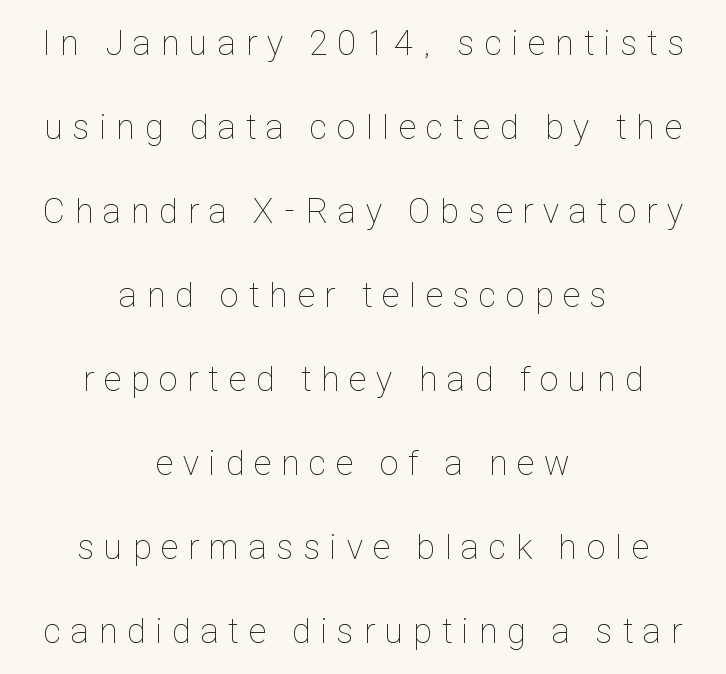
The image shows 35 px thin, condensed type, upright; set centered, loose line spacing (2.4x), unusually wide letter spacing (+0.29 em), not underlined; low stroke contrast and a medium x-height.
